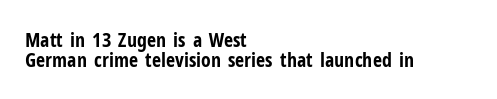
{"italic": "no", "bold": "yes", "underline": "no", "align": "left", "line_spacing": "tight", "line_spacing_ratio": 1.02, "letter_spacing": "normal", "letter_spacing_em": 0.0, "glyph_px": 20}
